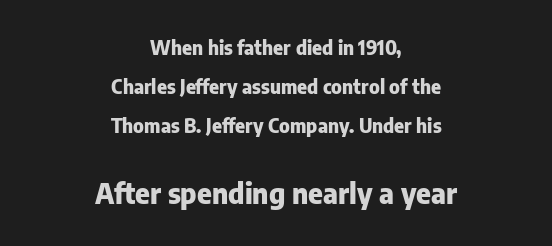
What kind of face is this? One without serifs — a sans. Leftover space on each line is divided equally before and after the words. Proportional: the letters do not fall into vertical columns. The baseline area is clear. The rendering enlarges the type as you move from the upper chunk to the lower. The strokes are fattened all the way to bold.
